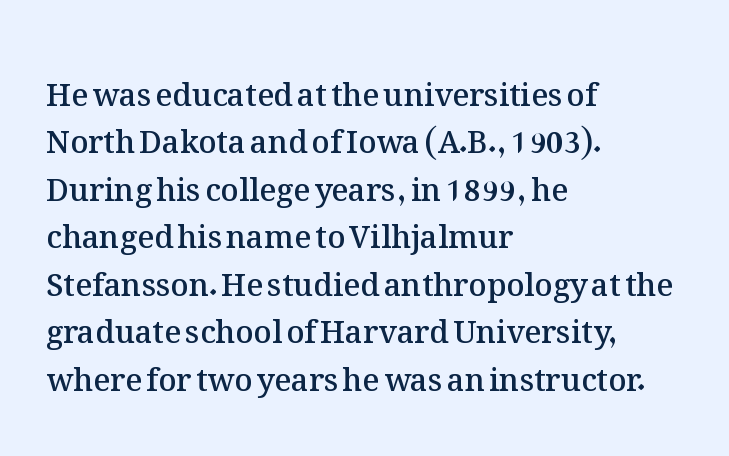
{"italic": "no", "bold": "semi", "weight": "semibold", "width": "normal", "stroke_contrast": "medium", "x_height": "medium", "monospaced": "no", "underline": "no", "align": "left", "line_spacing": "normal", "line_spacing_ratio": 1.53, "letter_spacing": "normal", "letter_spacing_em": 0.0, "glyph_px": 31}
